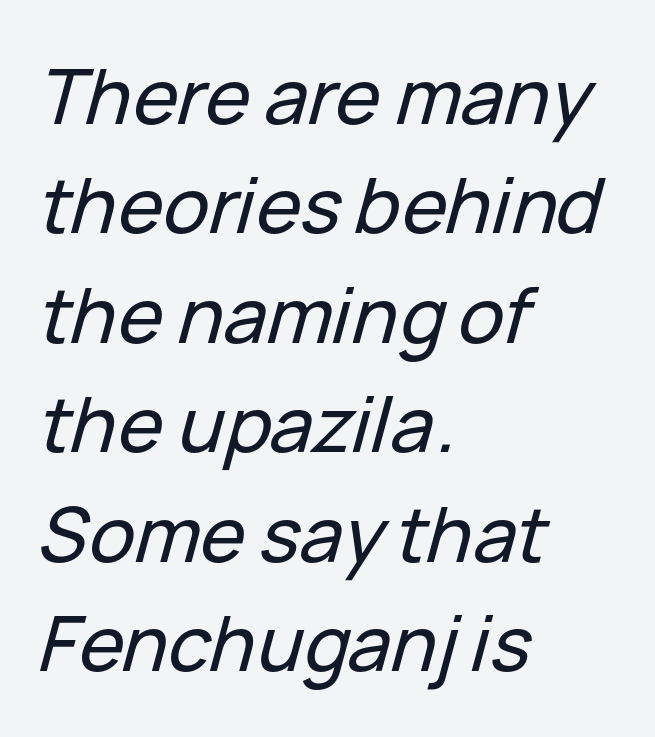
Line beginnings align vertically; line endings do not. Baseline-to-baseline distance is the conventional proportion of letter height. Compared with ordinary roman type, these characters are visibly tilted. Look at the tracking — it's just the regular setting, nothing added.
